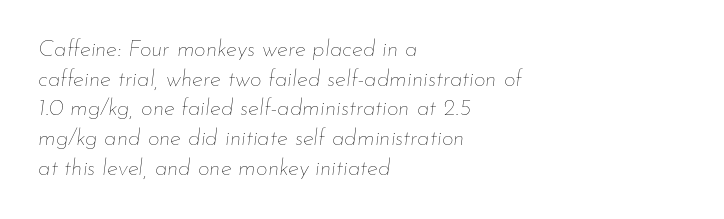
The specimen reads as italic at a glance. Where is the straight margin? On the left. One glance says typical: line gaps are just what's usual. No extra tracking has been applied to these lines.
